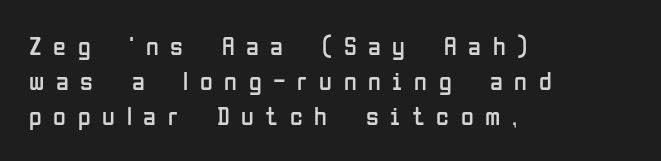
Q: Is the text bold? A: No.
Q: Is the text italic (slanted)? A: No, it is upright.
Q: Is the text underlined? A: No.
Q: How is the paragraph aligned? A: Left-aligned.
Q: Is the spacing between letters normal or unusually wide? A: Unusually wide.
Q: Is the spacing between lines tight, normal or loose? A: Normal.
